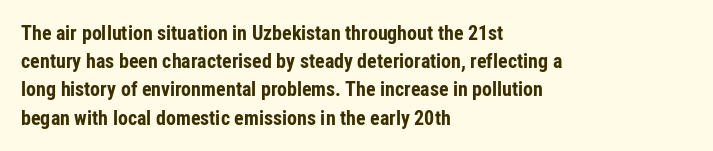
Upright lettering throughout. Each line starts at the same left margin while the right side varies. The passage shown has conventional tracking throughout. The glyphs have the mass of a bold cut. Summary of vertical rhythm: regular, with standard interline spacing. Words float on clear page, feet unadorned.
